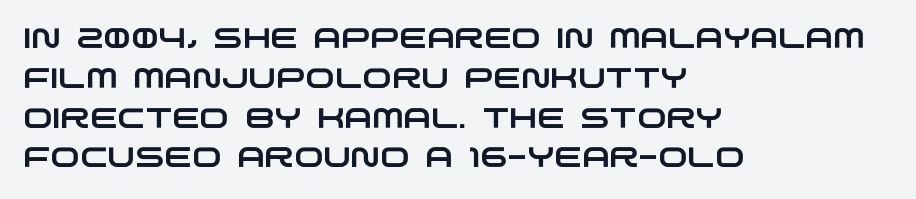
{"serif": "no", "width": "wide", "stroke_contrast": "low", "x_height": "large", "monospaced": "no", "underline": "no", "align": "left", "line_spacing": "normal", "line_spacing_ratio": 1.42, "letter_spacing": "normal", "letter_spacing_em": 0.0, "glyph_px": 28}
